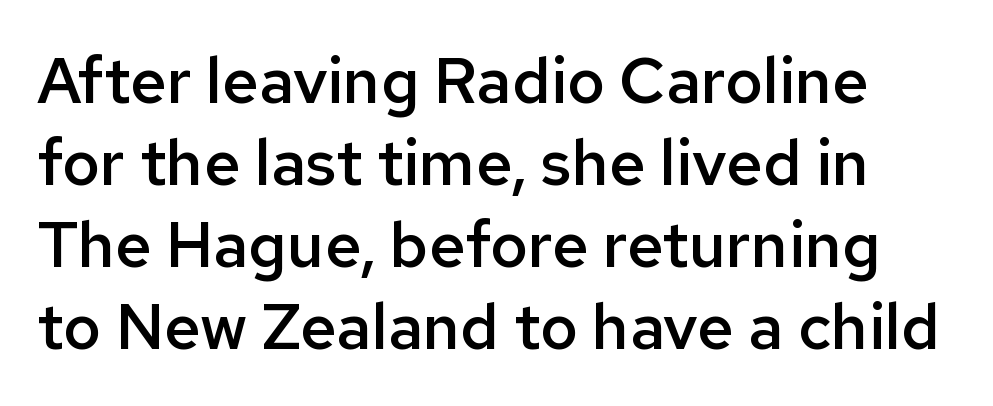
Nope, not italic — everything's standing straight. Each letter's strokes conclude bluntly, with no projecting serifs. Looks like regular typesetting: each glyph gets only the width it needs. Decoration check: the copy has no underline. Summary of vertical rhythm: regular, with standard interline spacing.
